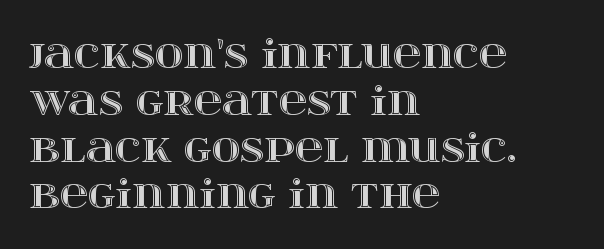
The image shows 39 px wide type, upright; set left-aligned, line spacing 1.2x, normal letter spacing, not underlined; a large x-height.
